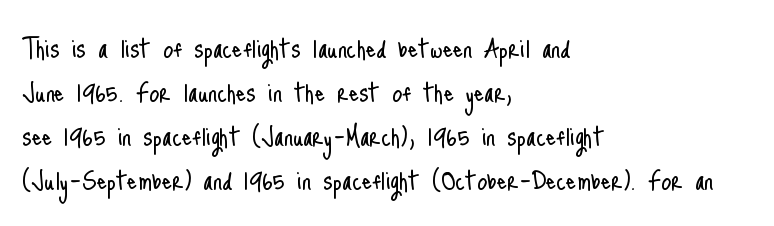
{"serif": "no", "italic": "no", "bold": "no", "weight": "light", "width": "condensed", "stroke_contrast": "low", "x_height": "small", "monospaced": "no", "underline": "no", "align": "left", "line_spacing": "normal", "line_spacing_ratio": 1.38, "letter_spacing": "normal", "letter_spacing_em": 0.0, "glyph_px": 32}
